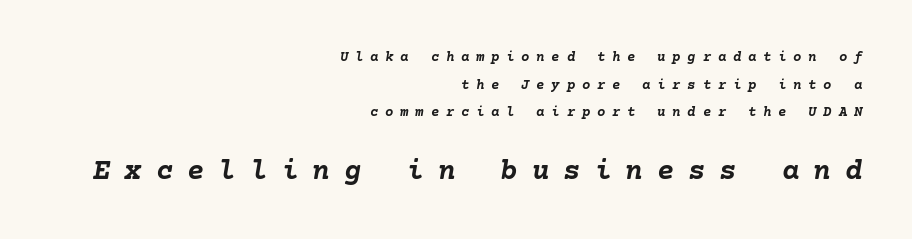
Glyph-to-glyph distance is far greater than everyday printed text. Strong, thick strokes mark this as bold type. If you measured baseline to baseline, you'd find a long distance. A clean baseline with only descenders dipping below it. The rendering enlarges the type as you move from the upper chunk to the lower. Is the type slanted? Yes — the strokes lean at a clear angle.
